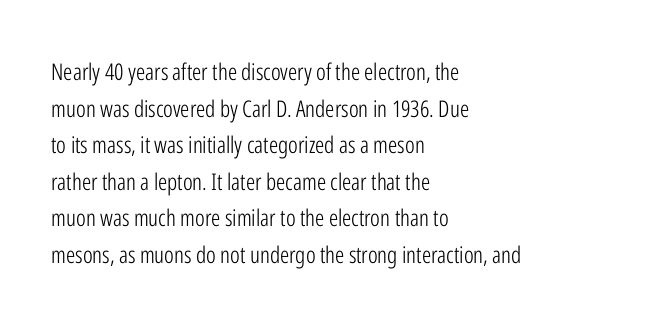
The image shows 23 px text type, upright; set left-aligned, normal line spacing (1.59x), normal letter spacing, not underlined.
